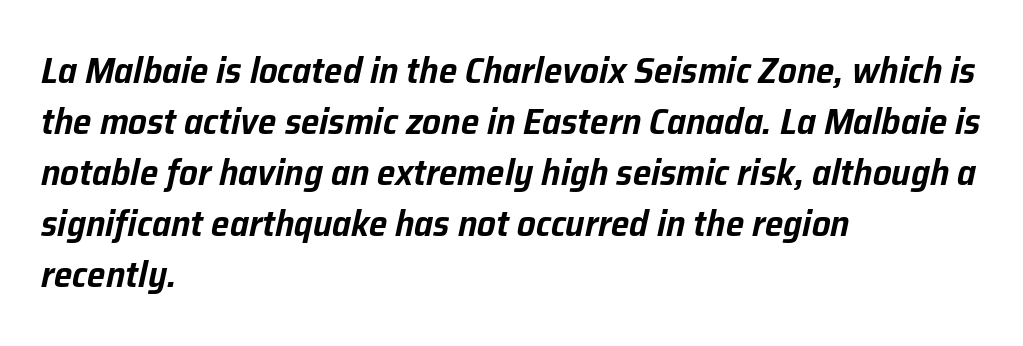
Slant detected: the letters are inclined. What's the leading like? Ordinary, nothing unusual. Here the designer chose a conventional face with non-uniform glyph widths. The typesetter chose a ragged-right arrangement here.
